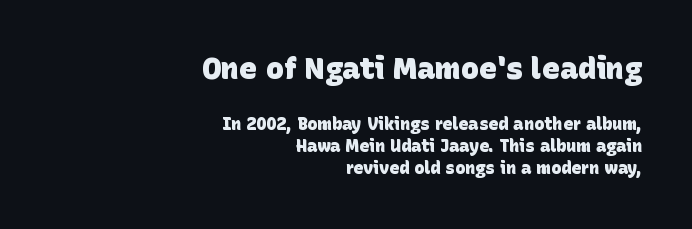
The image shows 30 px heavy sans-serif type; set right-aligned, normal line spacing (1.29x), normal letter spacing, not underlined; the first (top) block is 1.76x larger; low stroke contrast and a large x-height.
